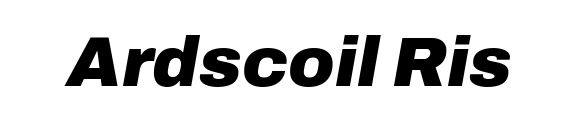
Do the characters align in a grid? No, the font is proportional. The space directly below the letters is spotless. The text carries the slant typical of an italic or oblique font. Emphasis by weight is at full strength: bold. Is the letter spacing exaggerated? No — it looks like the ordinary default.
